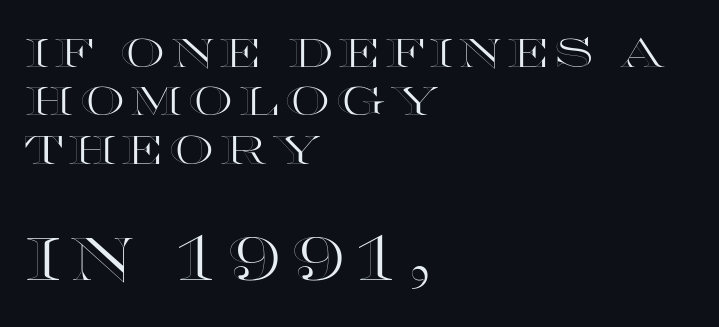
The image shows 60 px wide type, upright; set left-aligned, line spacing 1.21x, not underlined; the second (bottom) block is 1.5x larger; a large x-height.
